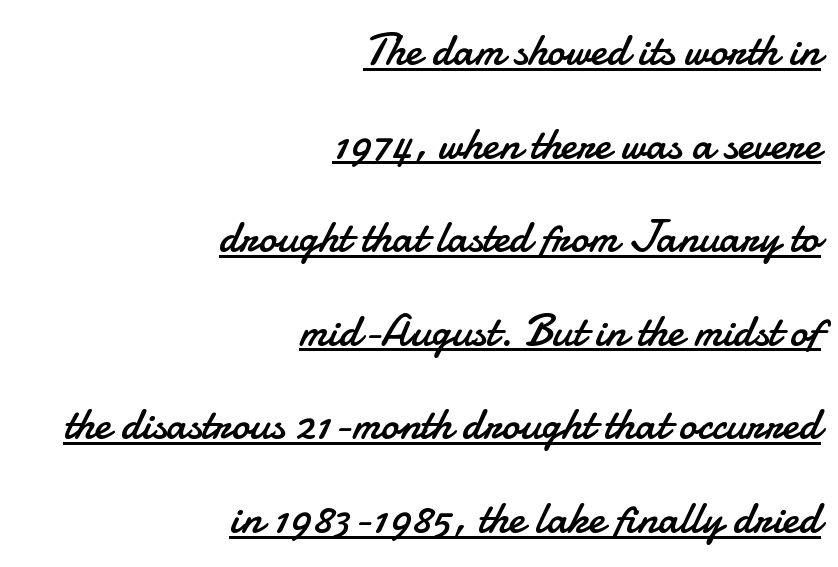
Check the space under the baseline: a stroke is drawn there. What kind of face is this? One without serifs — a sans. How would I describe the line gaps? Wide and relaxed. Is the letter spacing exaggerated? No — it looks like the ordinary default.
